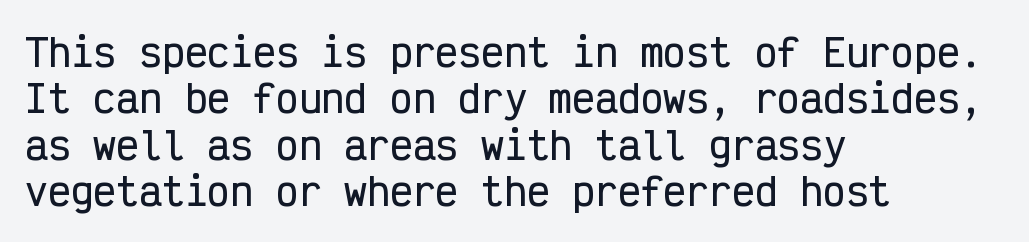
Q: Is the text italic (slanted)? A: No, it is upright.
Q: Is the typeface a serif or a sans-serif typeface? A: Sans-serif.
Q: Is the text underlined? A: No.
Q: How is the paragraph aligned? A: Left-aligned.
Q: Is the spacing between letters normal or unusually wide? A: Normal.
Q: Width (condensed, normal, or wide)? A: Condensed.
Q: Stroke contrast? A: Low.
Q: x-height? A: Medium.
Q: Monospaced? A: Yes.
